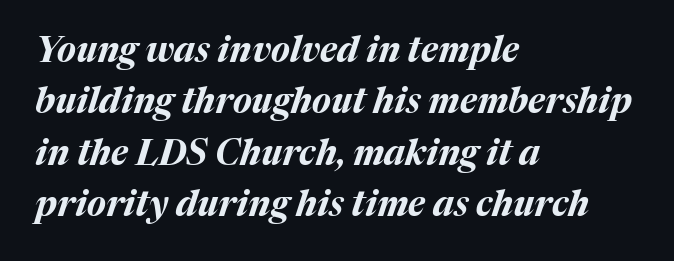
These lines are rendered in a variable-pitch font. A full-strength bold gives these letters their thick strokes. If you measured baseline to baseline, you'd find a middling distance. Visually the block forms a straight wall on the left and a jagged coastline on the right.
